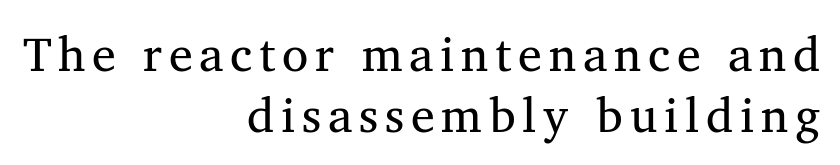
Q: Is the text bold? A: No.
Q: Is the text italic (slanted)? A: No, it is upright.
Q: Is the typeface a serif or a sans-serif typeface? A: Serif.
Q: Is the text underlined? A: No.
Q: How is the paragraph aligned? A: Right-aligned.
Q: Is the spacing between lines tight, normal or loose? A: Normal.
Q: Width (condensed, normal, or wide)? A: Normal.
Q: Stroke contrast? A: Medium.
Q: x-height? A: Medium.
Q: Monospaced? A: No.
